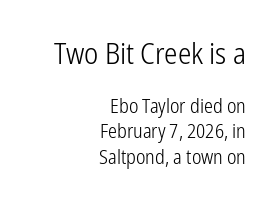
The image shows 30 px light, condensed sans-serif type, upright; set right-aligned, normal line spacing (1.27x), normal letter spacing, not underlined; the first (top) block is 1.5x larger; low stroke contrast and a medium x-height.
